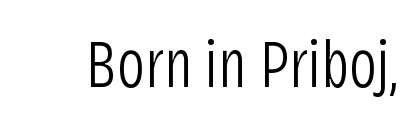
{"serif": "no", "italic": "no", "bold": "no", "weight": "light", "width": "condensed", "stroke_contrast": "low", "x_height": "large", "monospaced": "no", "underline": "no", "letter_spacing": "normal", "letter_spacing_em": 0.0, "glyph_px": 68}
